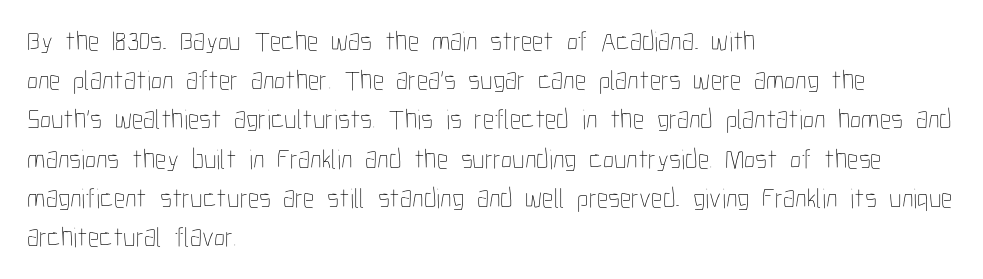
{"italic": "no", "bold": "no", "weight": "thin", "width": "condensed", "stroke_contrast": "low", "x_height": "medium", "monospaced": "no", "underline": "no", "align": "left", "line_spacing": "normal", "line_spacing_ratio": 1.4, "letter_spacing": "normal", "letter_spacing_em": 0.0, "glyph_px": 28}
